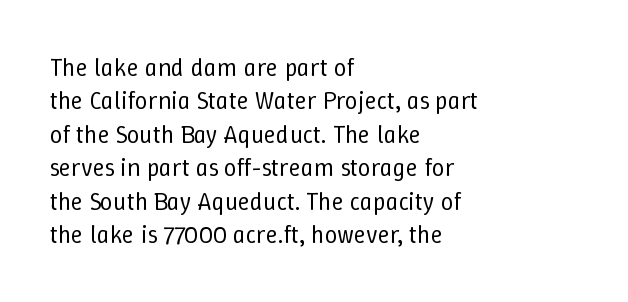
Notice how the stems are strictly vertical — no italics here. Clear beneath every line of the passage. Compared with typical paragraphs, the rows here are spaced about the same. The letters look calm and open, with moderate or lighter stems. Spacing between characters is what you'd get straight out of the box.
